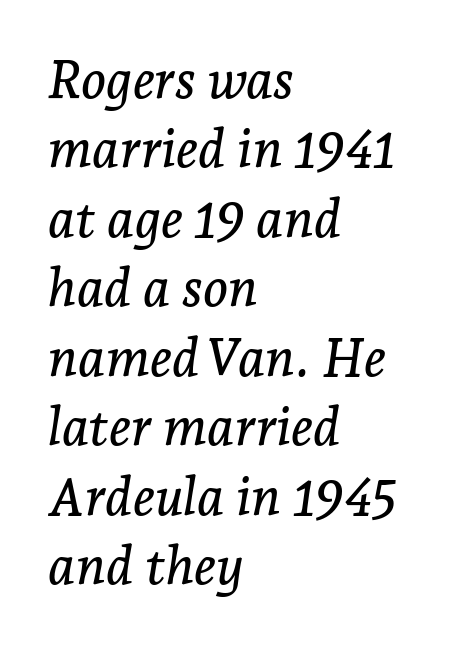
The image shows 53 px serif type, italic (leaning right); set left-aligned, normal line spacing (1.31x), normal letter spacing, not underlined; low stroke contrast and a medium x-height.
